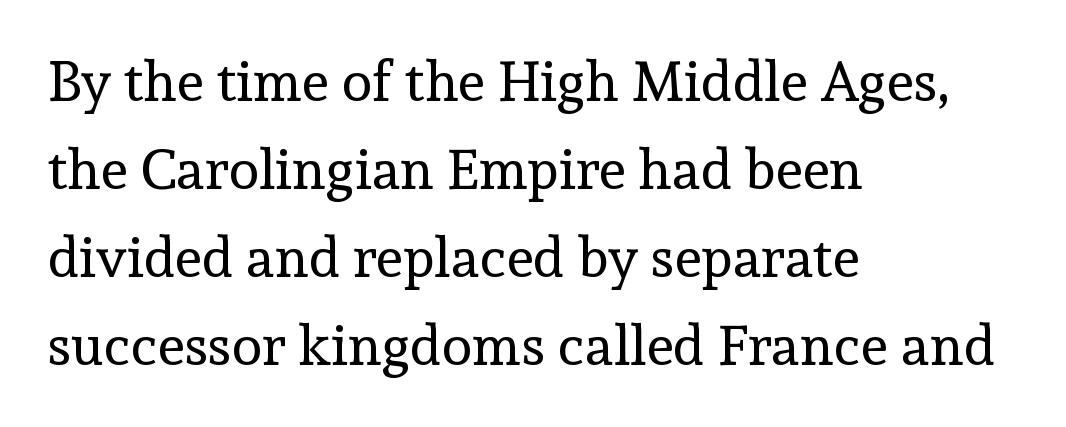
The image shows 56 px regular-weight serif type, upright; set left-aligned, normal line spacing (1.57x), normal letter spacing, not underlined; a medium x-height.
